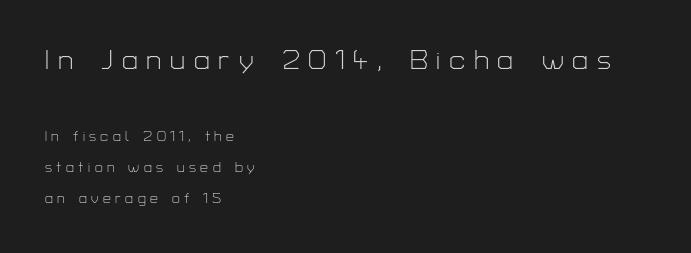
{"serif": "no", "italic": "no", "bold": "no", "weight": "light", "width": "normal", "stroke_contrast": "low", "x_height": "medium", "monospaced": "no", "underline": "no", "align": "left", "line_spacing": "loose", "line_spacing_ratio": 2.21, "letter_spacing": "wide", "letter_spacing_em": 0.31, "larger_block": "first", "size_ratio": 2.0, "glyph_px": 28}
